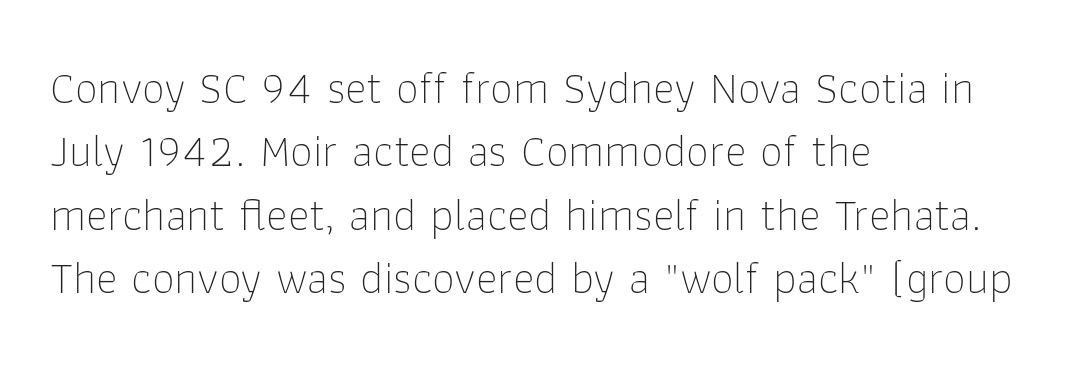
Q: Is the text bold? A: No.
Q: Is the text italic (slanted)? A: No, it is upright.
Q: Is the typeface a serif or a sans-serif typeface? A: Sans-serif.
Q: Is the text underlined? A: No.
Q: How is the paragraph aligned? A: Left-aligned.
Q: Is the spacing between letters normal or unusually wide? A: Normal.
Q: Is the spacing between lines tight, normal or loose? A: Normal.
Q: Width (condensed, normal, or wide)? A: Normal.
Q: Stroke contrast? A: Low.
Q: x-height? A: Medium.
Q: Monospaced? A: No.
